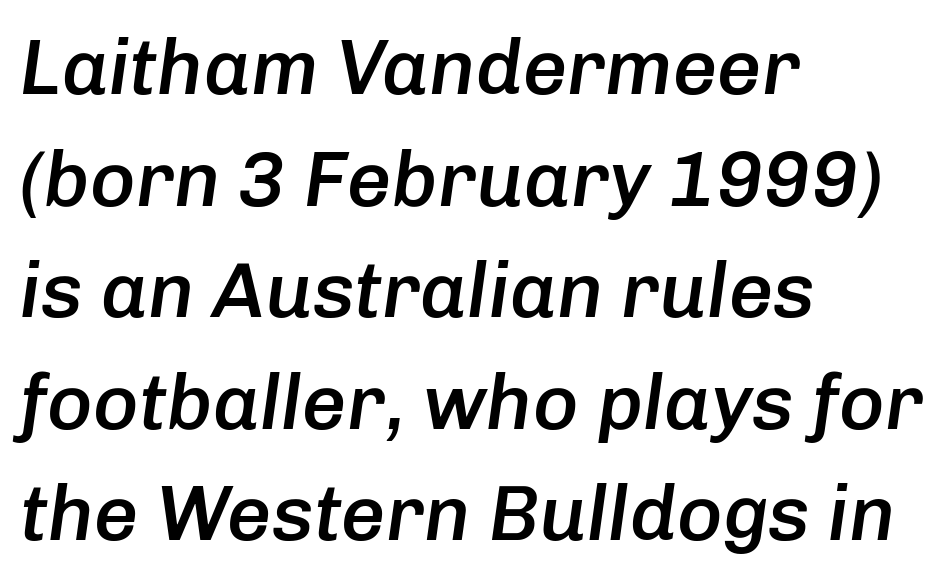
{"italic": "yes", "lean": "right", "slant_degrees": 8, "bold": "semi", "weight": "semibold", "width": "normal", "stroke_contrast": "low", "x_height": "medium", "monospaced": "no", "underline": "no", "align": "left", "line_spacing": "normal", "line_spacing_ratio": 1.43, "letter_spacing": "normal", "letter_spacing_em": 0.0, "glyph_px": 78}
